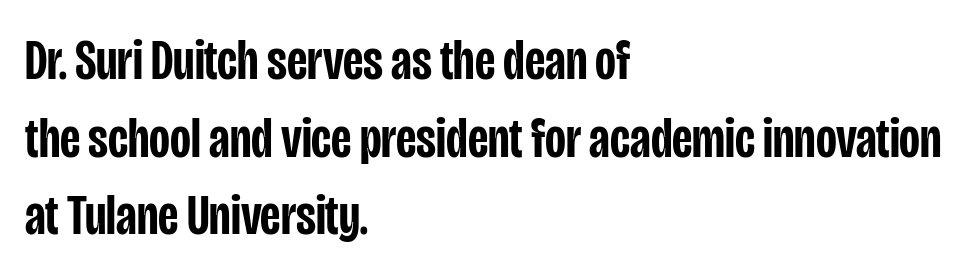
The image shows 57 px semibold, condensed sans-serif type, upright; set left-aligned, normal line spacing (1.36x), normal letter spacing, not underlined; low stroke contrast and a large x-height.
